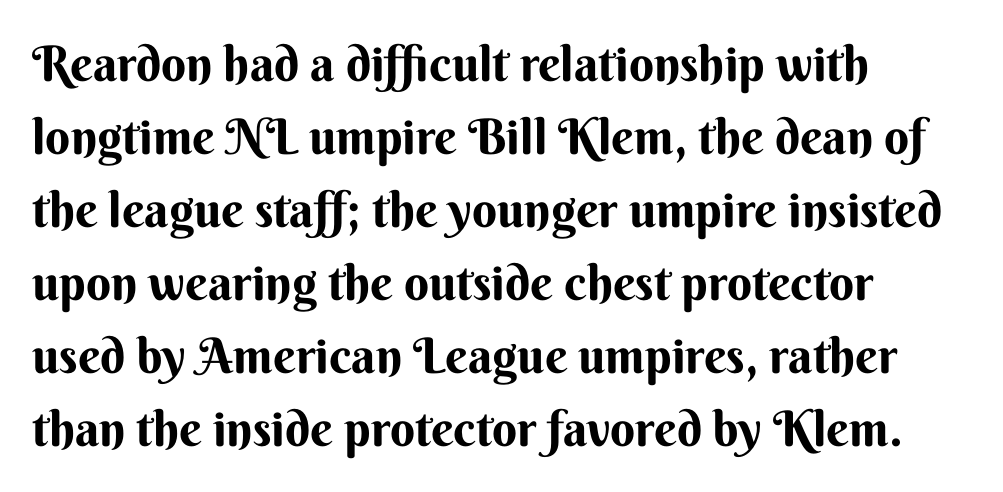
{"serif": "no", "italic": "no", "bold": "yes", "weight": "bold", "width": "normal", "stroke_contrast": "medium", "x_height": "small", "monospaced": "no", "underline": "no", "align": "left", "line_spacing": "normal", "line_spacing_ratio": 1.49, "letter_spacing": "normal", "letter_spacing_em": 0.0, "glyph_px": 49}
